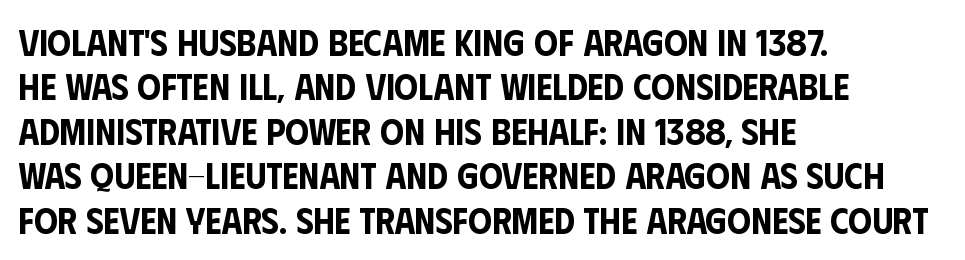
The image shows 37 px condensed sans-serif type, upright; set left-aligned, line spacing 1.2x, normal letter spacing, not underlined; low stroke contrast and a large x-height.
